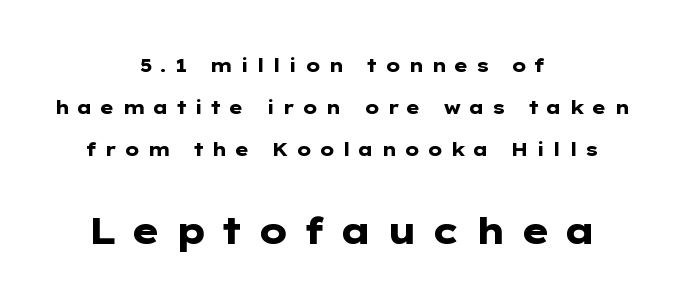
Q: Is the text bold? A: Yes.
Q: Is the text italic (slanted)? A: No, it is upright.
Q: Is the typeface a serif or a sans-serif typeface? A: Sans-serif.
Q: Is the text underlined? A: No.
Q: How is the paragraph aligned? A: Centered.
Q: Is the spacing between letters normal or unusually wide? A: Unusually wide.
Q: Is the spacing between lines tight, normal or loose? A: Loose.
Q: Which block of text is set in a larger size, the first (top) or the second (bottom)? A: The second (bottom) one.
Q: Width (condensed, normal, or wide)? A: Wide.
Q: Stroke contrast? A: Low.
Q: x-height? A: Medium.
Q: Monospaced? A: No.
